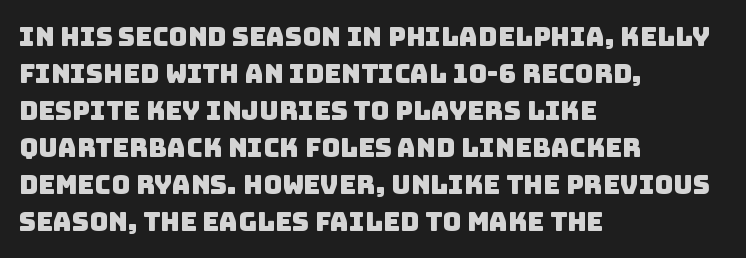
{"underline": "no", "align": "left", "line_spacing": "normal", "line_spacing_ratio": 1.42, "letter_spacing": "normal", "letter_spacing_em": 0.0, "glyph_px": 26}
